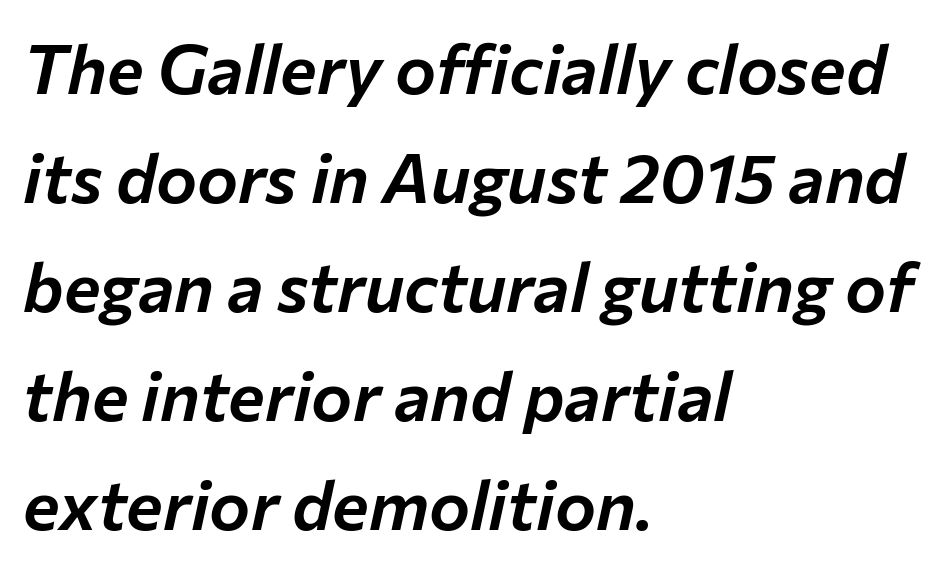
Underlining? Definitely not there. This sample uses plain, unmodified letter spacing. The passage is arranged the way most books set body copy — flush left. The face used here has a pronounced slope to its letters. Varying glyph widths throughout — classic text-font behaviour.
